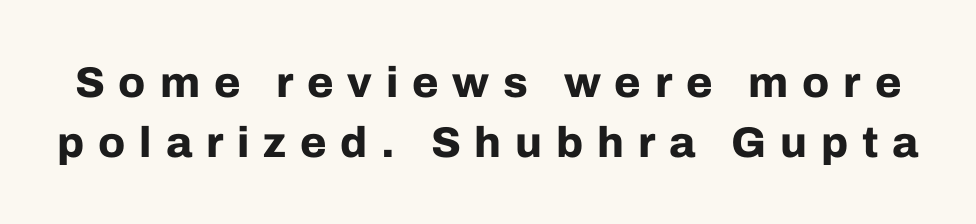
Q: Is the text bold? A: Yes.
Q: Is the text italic (slanted)? A: No, it is upright.
Q: Is the typeface a serif or a sans-serif typeface? A: Sans-serif.
Q: Is the text underlined? A: No.
Q: Is the spacing between letters normal or unusually wide? A: Unusually wide.
Q: Is the spacing between lines tight, normal or loose? A: Normal.
Q: Width (condensed, normal, or wide)? A: Normal.
Q: Stroke contrast? A: Low.
Q: x-height? A: Medium.
Q: Monospaced? A: No.
